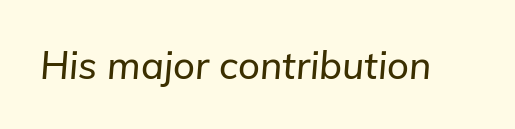
Q: Is the text italic (slanted)? A: Yes, it leans right by about 5 degrees.
Q: Is the text underlined? A: No.
Q: Is the spacing between letters normal or unusually wide? A: Normal.
Q: Width (condensed, normal, or wide)? A: Normal.
Q: Stroke contrast? A: Low.
Q: x-height? A: Medium.
Q: Monospaced? A: No.
